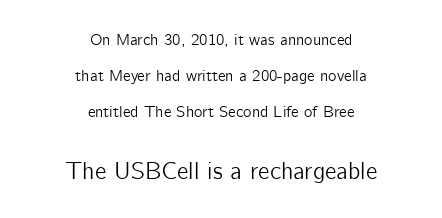
{"italic": "no", "underline": "no", "align": "center", "line_spacing": "loose", "line_spacing_ratio": 2.24, "letter_spacing": "normal", "letter_spacing_em": 0.0, "larger_block": "second", "size_ratio": 1.5, "glyph_px": 24}
